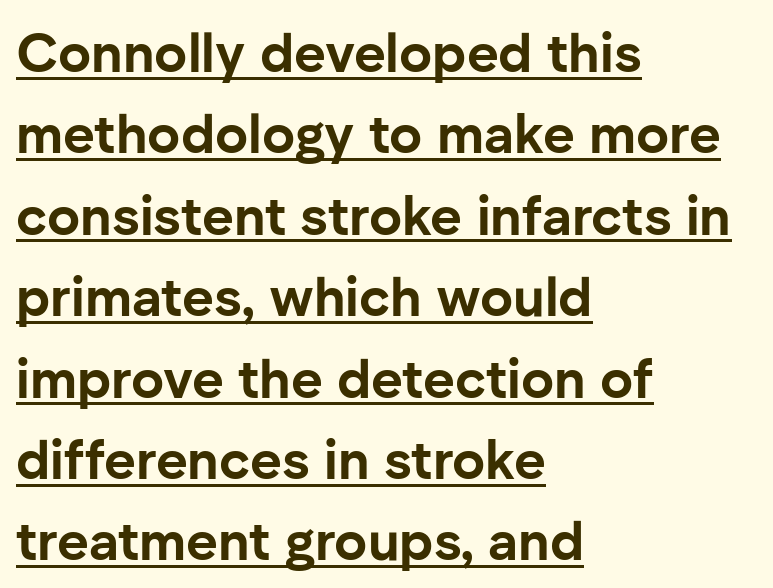
Q: Is the text bold? A: Yes.
Q: Is the text italic (slanted)? A: No, it is upright.
Q: Is the typeface a serif or a sans-serif typeface? A: Sans-serif.
Q: Is the text underlined? A: Yes.
Q: How is the paragraph aligned? A: Left-aligned.
Q: Is the spacing between letters normal or unusually wide? A: Normal.
Q: Is the spacing between lines tight, normal or loose? A: Normal.
Q: Width (condensed, normal, or wide)? A: Normal.
Q: Stroke contrast? A: Low.
Q: x-height? A: Medium.
Q: Monospaced? A: No.
